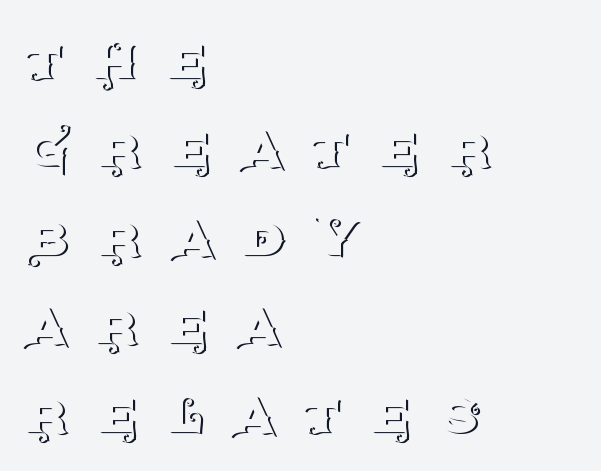
Every character sits straight up, as roman type does. The face used here is seriffed, in the tradition of book romans. Vertically, the passage feels balanced, rows spaced as you'd expect. Which margin do the lines hug? The left one — the right edge is uneven. The gap between lines stays unmarked.
